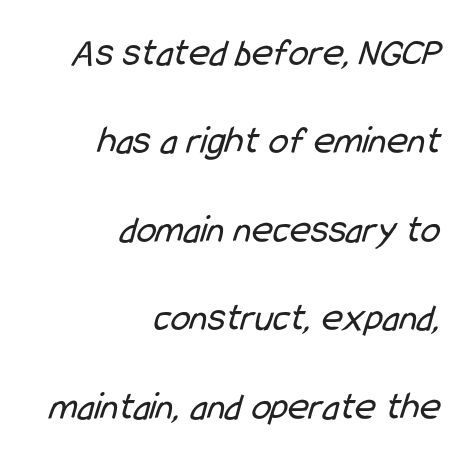
Words appear dense and cohesive because spacing is normal. Alignment: flush right. A typesetter would call this proportional, since set widths differ per character. This block would shrink considerably if given ordinary leading; it's expanded now. Nothing heavy about these letters — not bold at all.
